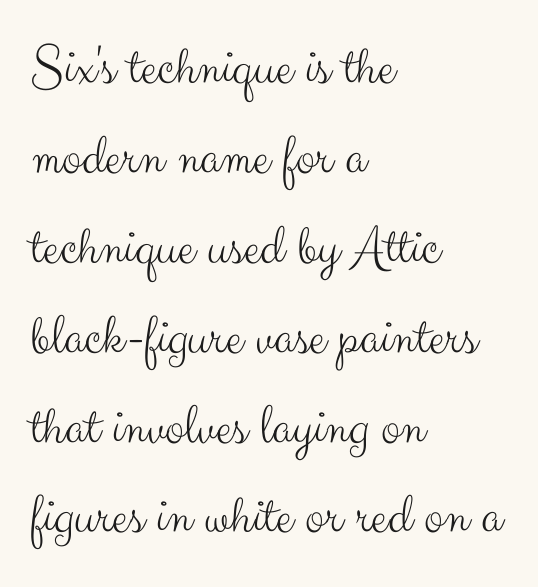
The image shows 58 px light sans-serif type; set left-aligned, normal line spacing (1.55x), normal letter spacing, not underlined; medium stroke contrast and a small x-height.
